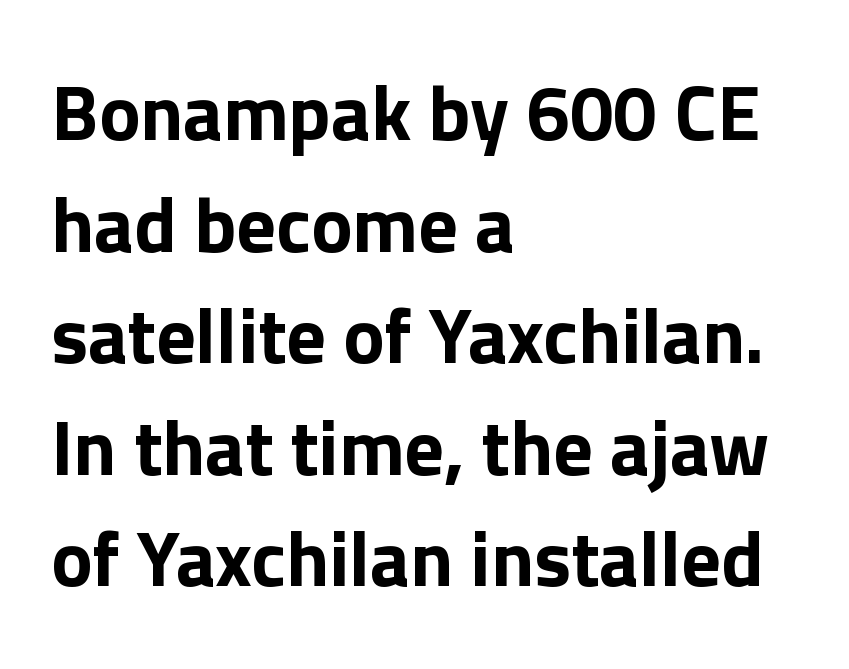
The image shows 78 px bold sans-serif type, upright; set left-aligned, normal line spacing (1.43x), normal letter spacing, not underlined; low stroke contrast and a medium x-height.
